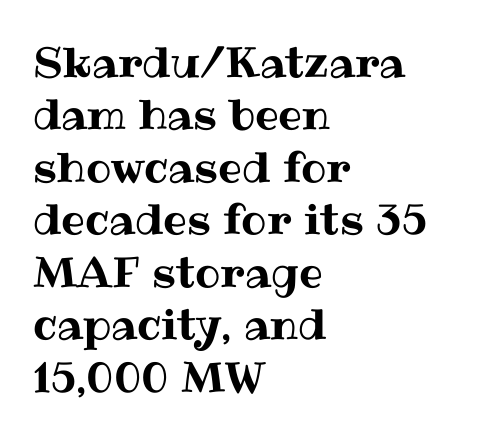
Q: Is the text italic (slanted)? A: No, it is upright.
Q: Is the text underlined? A: No.
Q: How is the paragraph aligned? A: Left-aligned.
Q: Is the spacing between letters normal or unusually wide? A: Normal.
Q: Is the spacing between lines tight, normal or loose? A: Normal.
Q: Width (condensed, normal, or wide)? A: Normal.
Q: Stroke contrast? A: Medium.
Q: x-height? A: Medium.
Q: Monospaced? A: No.
